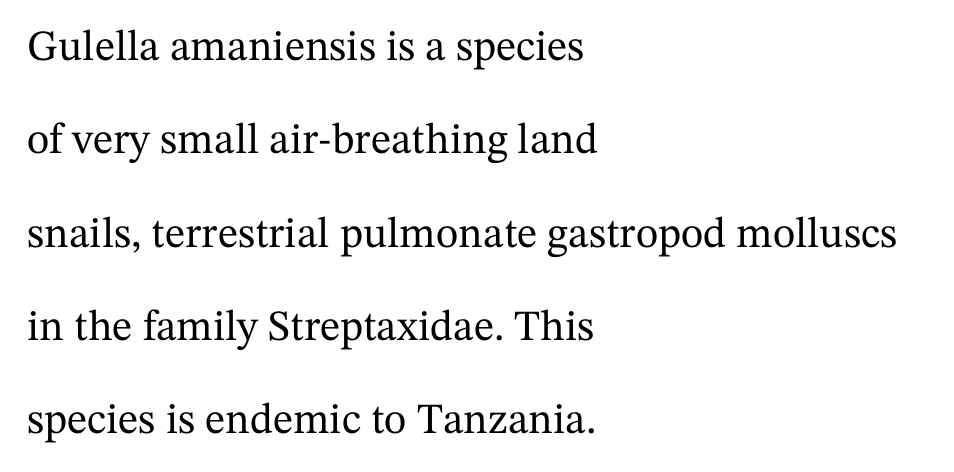
Q: Is the text italic (slanted)? A: No, it is upright.
Q: Is the typeface a serif or a sans-serif typeface? A: Serif.
Q: Is the text underlined? A: No.
Q: How is the paragraph aligned? A: Left-aligned.
Q: Is the spacing between letters normal or unusually wide? A: Normal.
Q: Is the spacing between lines tight, normal or loose? A: Loose.
Q: Width (condensed, normal, or wide)? A: Normal.
Q: Stroke contrast? A: Medium.
Q: x-height? A: Medium.
Q: Monospaced? A: No.
